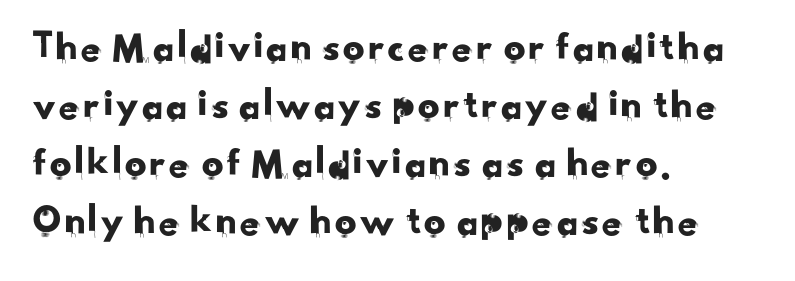
The image shows 43 px sans-serif type; set left-aligned, normal line spacing (1.35x), normal letter spacing, not underlined; low stroke contrast and a small x-height.
